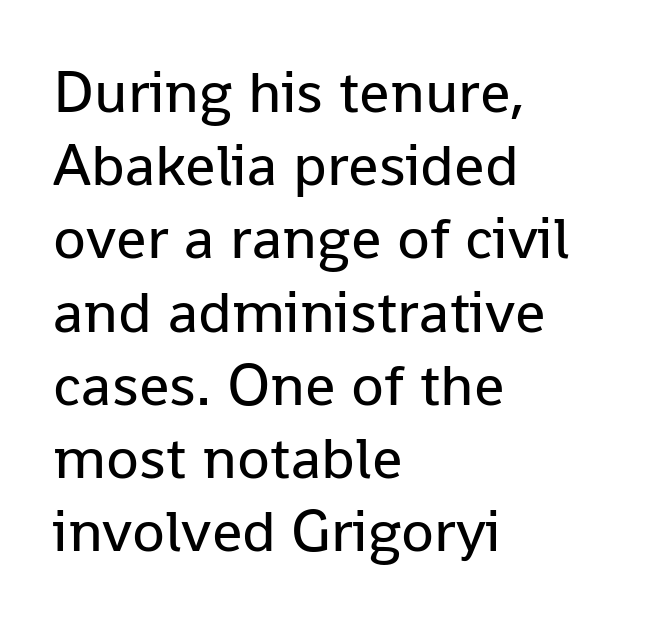
Q: Is the text bold? A: No.
Q: Is the text italic (slanted)? A: No, it is upright.
Q: Is the typeface a serif or a sans-serif typeface? A: Sans-serif.
Q: Is the text underlined? A: No.
Q: How is the paragraph aligned? A: Left-aligned.
Q: Is the spacing between letters normal or unusually wide? A: Normal.
Q: Width (condensed, normal, or wide)? A: Normal.
Q: Stroke contrast? A: Low.
Q: x-height? A: Medium.
Q: Monospaced? A: No.
